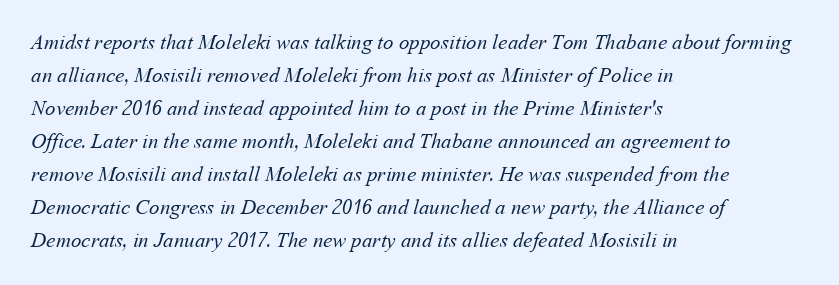
Spacing between characters is what you'd get straight out of the box. The letters look calm and open, with moderate or lighter stems. A bare baseline throughout the passage. The block of text has a typical density, with ordinary space between rows.
